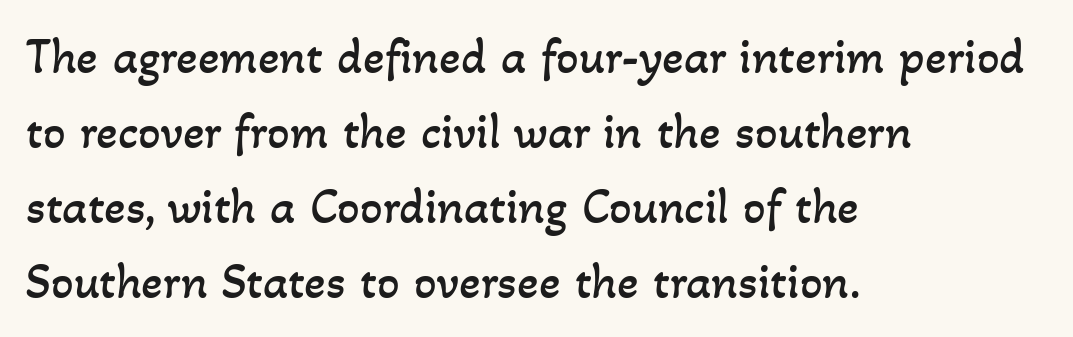
Plain, unruled lines of type. This block has exactly the height ordinary leading produces. No heavy texture on the line: the type isn't bold. The rag falls on the right side of this text block. Looks like regular typesetting: each glyph gets only the width it needs. The line texture is even and compact thanks to regular tracking.
